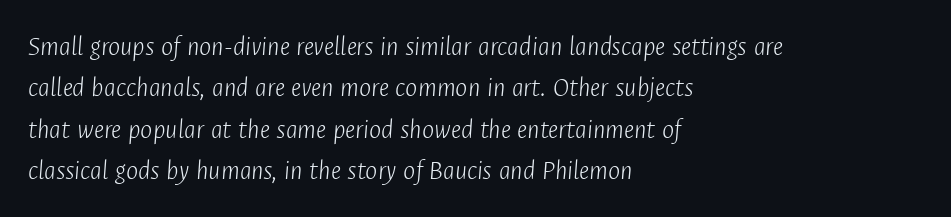
{"italic": "yes", "lean": "right", "slant_degrees": 4, "bold": "no", "weight": "light", "width": "condensed", "stroke_contrast": "low", "x_height": "medium", "monospaced": "no", "underline": "no", "align": "left", "line_spacing": "normal", "line_spacing_ratio": 1.43, "letter_spacing": "normal", "letter_spacing_em": 0.0, "glyph_px": 29}
